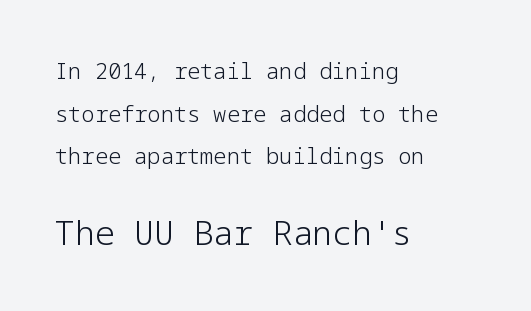
The image shows 33 px light sans-serif type, upright; set left-aligned, loose line spacing (1.94x), normal letter spacing, not underlined; the second (bottom) block is 1.5x larger; low stroke contrast and a medium x-height.
